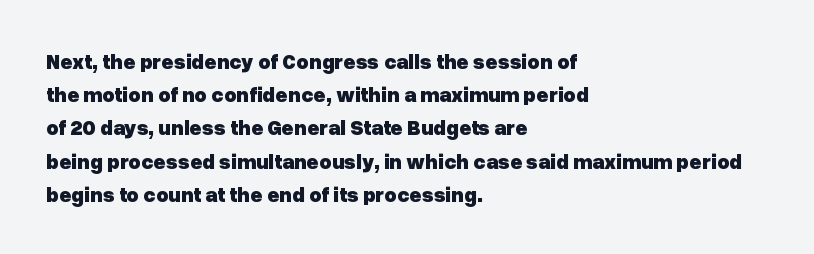
{"italic": "no", "bold": "yes", "underline": "no", "align": "left", "line_spacing": "normal", "line_spacing_ratio": 1.58, "letter_spacing": "normal", "letter_spacing_em": 0.0, "glyph_px": 21}
